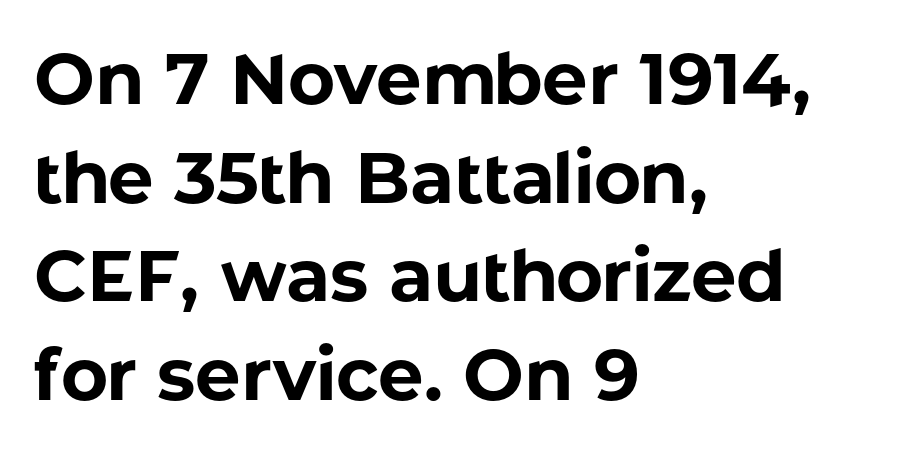
The image shows 72 px bold sans-serif type, upright; set left-aligned, normal line spacing (1.37x), normal letter spacing, not underlined; low stroke contrast and a medium x-height.
